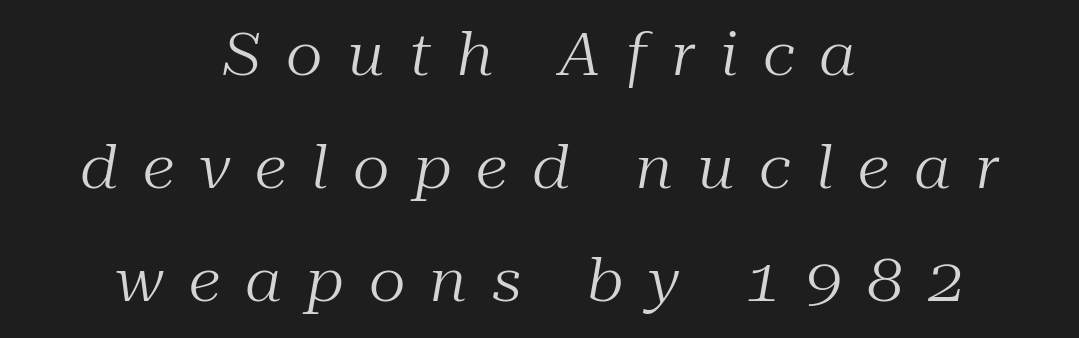
A typesetter would call this proportional, since set widths differ per character. The typeface chosen for these lines features serifs. Substantial extra tracking has been applied to these lines. This is oblique type, the kind used for emphasis or titles. The typesetter chose a symmetrical, centered arrangement here.
